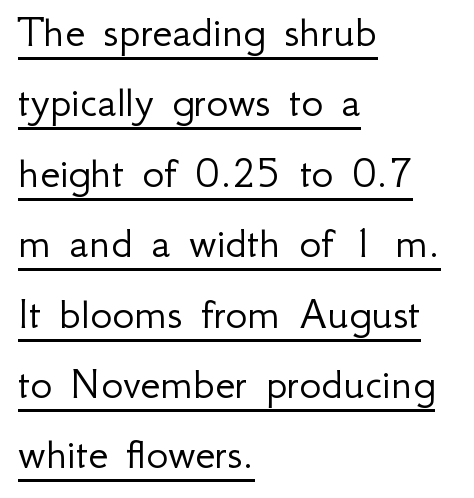
{"serif": "no", "italic": "no", "bold": "no", "weight": "light", "width": "normal", "stroke_contrast": "low", "x_height": "small", "monospaced": "no", "underline": "yes", "align": "left", "line_spacing": "normal", "line_spacing_ratio": 1.53, "letter_spacing": "normal", "letter_spacing_em": 0.0, "glyph_px": 46}
